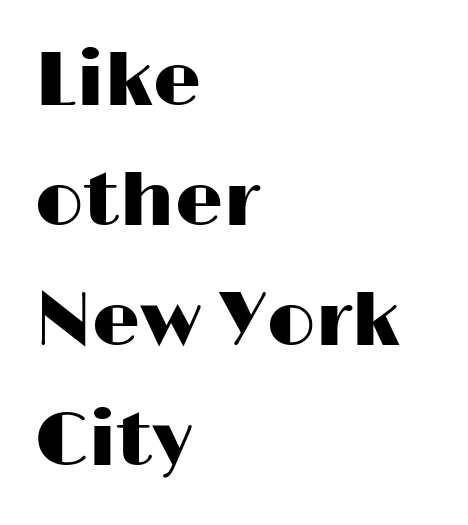
Q: Is the text italic (slanted)? A: No, it is upright.
Q: Is the typeface a serif or a sans-serif typeface? A: Sans-serif.
Q: Is the text underlined? A: No.
Q: How is the paragraph aligned? A: Left-aligned.
Q: Is the spacing between letters normal or unusually wide? A: Normal.
Q: Is the spacing between lines tight, normal or loose? A: Normal.
Q: Width (condensed, normal, or wide)? A: Wide.
Q: Stroke contrast? A: High.
Q: x-height? A: Medium.
Q: Monospaced? A: No.
